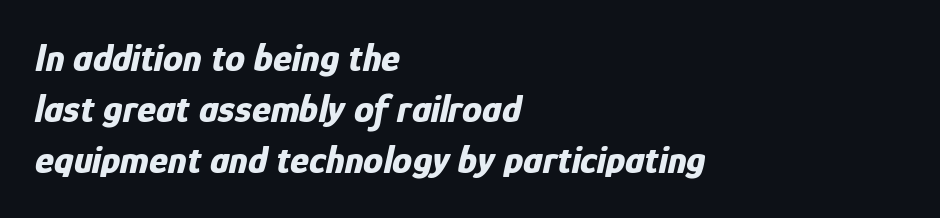
Q: Is the text bold? A: Yes.
Q: Is the text italic (slanted)? A: Yes, it leans right by about 12 degrees.
Q: Is the text underlined? A: No.
Q: How is the paragraph aligned? A: Left-aligned.
Q: Is the spacing between letters normal or unusually wide? A: Normal.
Q: Is the spacing between lines tight, normal or loose? A: Normal.
Q: Width (condensed, normal, or wide)? A: Condensed.
Q: Stroke contrast? A: Low.
Q: x-height? A: Medium.
Q: Monospaced? A: No.
